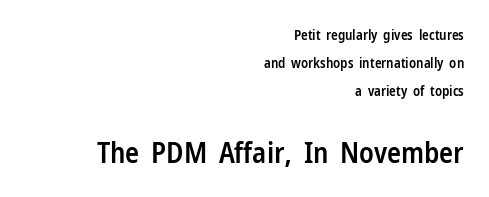
Look at the tracking — it's just the regular setting, nothing added. Words float on clear page, feet unadorned. Reading down the column, the eye jumps a long way to each next line. Caption: upper text group reduced, lower text group enlarged.
